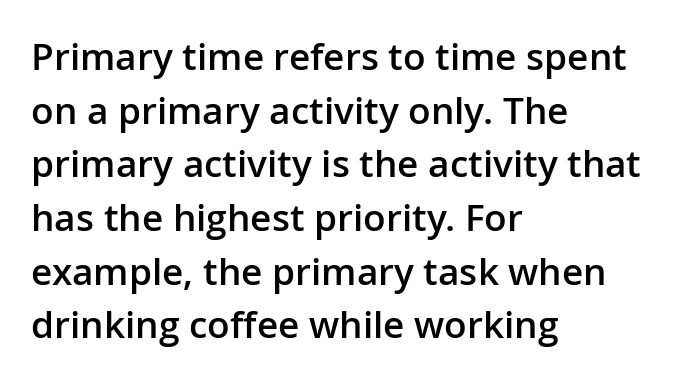
The image shows 37 px semibold sans-serif type, upright; set left-aligned, normal line spacing (1.45x), normal letter spacing, not underlined; low stroke contrast and a medium x-height.
